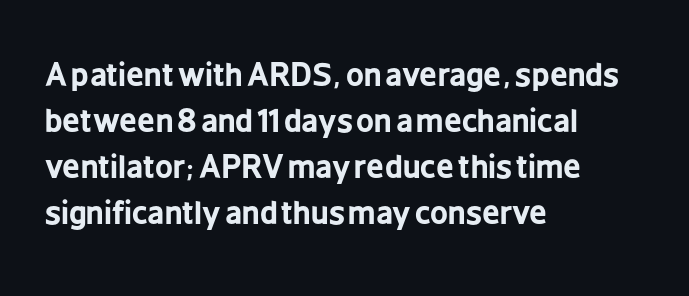
Q: Is the text bold? A: Yes.
Q: Is the text italic (slanted)? A: No, it is upright.
Q: Is the typeface a serif or a sans-serif typeface? A: Sans-serif.
Q: Is the text underlined? A: No.
Q: How is the paragraph aligned? A: Left-aligned.
Q: Is the spacing between letters normal or unusually wide? A: Normal.
Q: Is the spacing between lines tight, normal or loose? A: Normal.
Q: Width (condensed, normal, or wide)? A: Condensed.
Q: Stroke contrast? A: Low.
Q: x-height? A: Medium.
Q: Monospaced? A: No.
